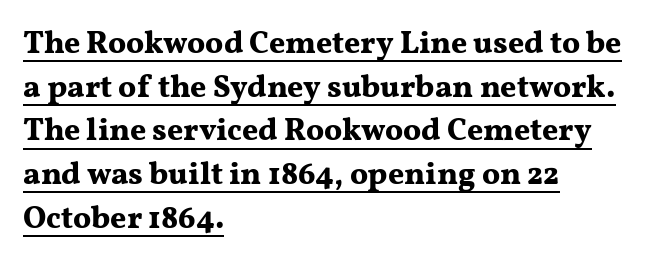
The gaps between neighbouring characters are ordinary and unremarkable. Has an underline been added? It has. The ragged edge is on the right, which tells us the setting is flush left. Proportional: the letters do not fall into vertical columns. Typographically, this falls in the serif category. Is the type bold? Yes — the strokes are clearly thick and heavy.
